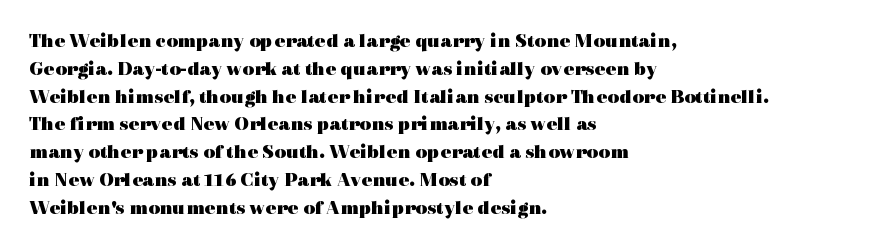
The image shows 20 px bold type, upright; set left-aligned, normal line spacing (1.39x), normal letter spacing, not underlined.
